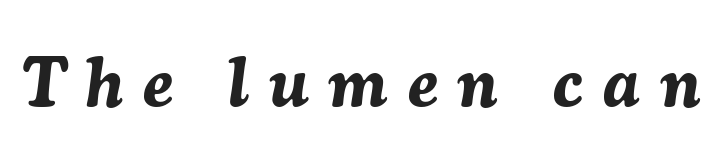
The image shows 69 px bold type, italic (leaning right); set unusually wide letter spacing (+0.29 em), not underlined; medium stroke contrast and a medium x-height.
